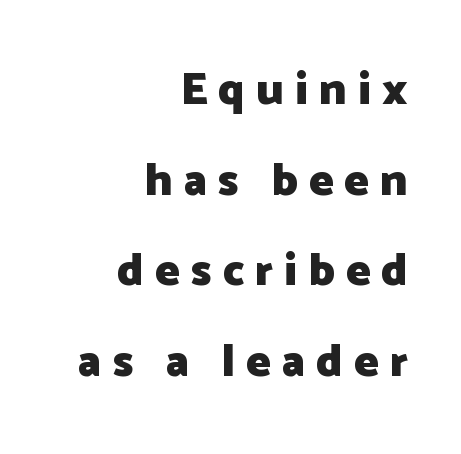
Each letter keeps its own natural width here, so spacing adapts to shape. The typography opts for an upright posture over an oblique one. The compositor pushed each line to the right boundary. Any mark beneath the type? The region is blank. The letters carry no serifs — their stems end cleanly without finishing strokes. Reading down the column, the eye jumps a long way to each next line.
